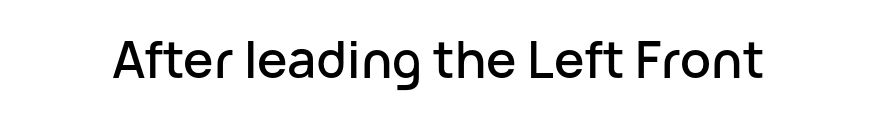
{"serif": "no", "italic": "no", "width": "normal", "stroke_contrast": "low", "x_height": "medium", "monospaced": "no", "underline": "no", "letter_spacing": "normal", "letter_spacing_em": 0.0, "glyph_px": 51}
